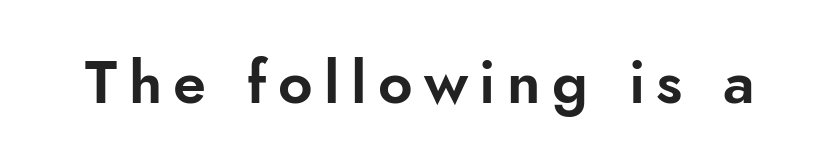
The image shows 60 px sans-serif type, upright; set not underlined; low stroke contrast and a small x-height.
